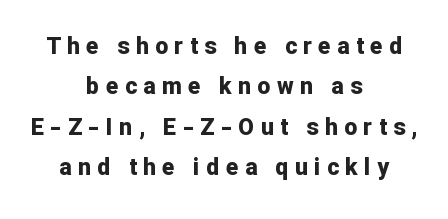
Q: Is the text bold? A: Yes.
Q: Is the text italic (slanted)? A: No, it is upright.
Q: Is the text underlined? A: No.
Q: How is the paragraph aligned? A: Centered.
Q: Is the spacing between letters normal or unusually wide? A: Unusually wide.
